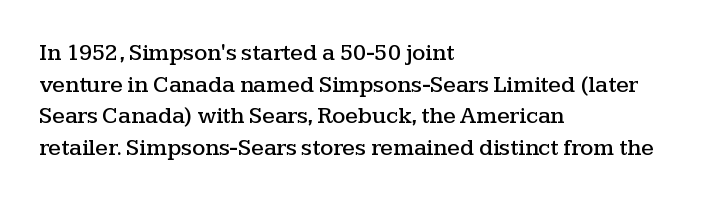
Q: Is the text italic (slanted)? A: No, it is upright.
Q: Is the text underlined? A: No.
Q: How is the paragraph aligned? A: Left-aligned.
Q: Is the spacing between letters normal or unusually wide? A: Normal.
Q: Is the spacing between lines tight, normal or loose? A: Normal.
